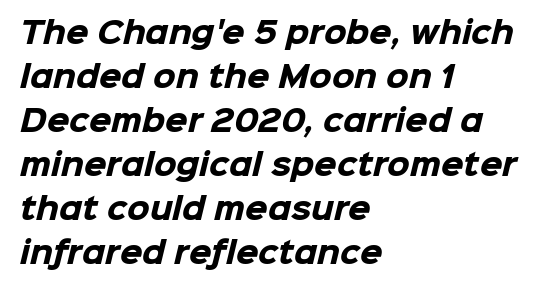
{"serif": "no", "bold": "yes", "weight": "heavy", "width": "normal", "stroke_contrast": "low", "x_height": "medium", "monospaced": "no", "underline": "no", "align": "left", "line_spacing": "normal", "line_spacing_ratio": 1.52, "letter_spacing": "normal", "letter_spacing_em": 0.0, "glyph_px": 29}
